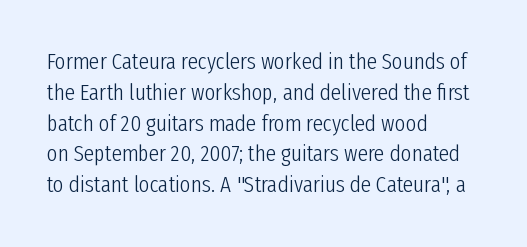
{"italic": "no", "bold": "no", "underline": "no", "align": "left", "line_spacing": "normal", "line_spacing_ratio": 1.34, "letter_spacing": "normal", "letter_spacing_em": 0.0, "glyph_px": 23}
